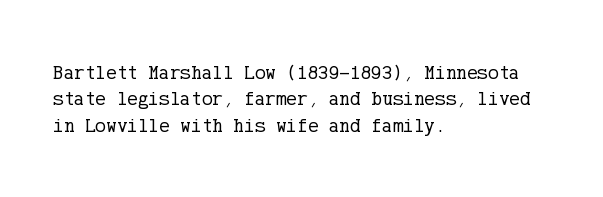
The image shows 20 px text type, upright; set left-aligned, normal line spacing (1.32x), normal letter spacing, not underlined.
